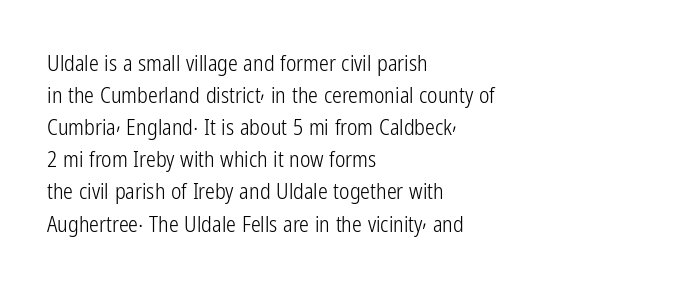
Q: Is the text bold? A: No.
Q: Is the text italic (slanted)? A: No, it is upright.
Q: Is the text underlined? A: No.
Q: How is the paragraph aligned? A: Left-aligned.
Q: Is the spacing between letters normal or unusually wide? A: Normal.
Q: Is the spacing between lines tight, normal or loose? A: Normal.
